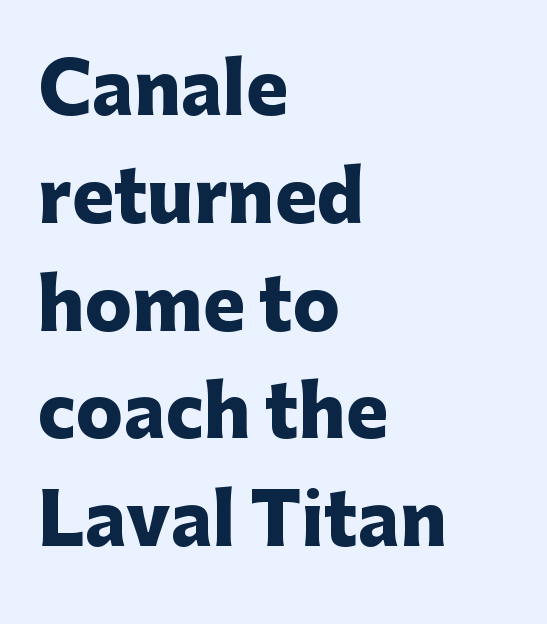
The image shows 70 px heavy sans-serif type, upright; set left-aligned, normal line spacing (1.54x), normal letter spacing, not underlined; low stroke contrast and a medium x-height.
